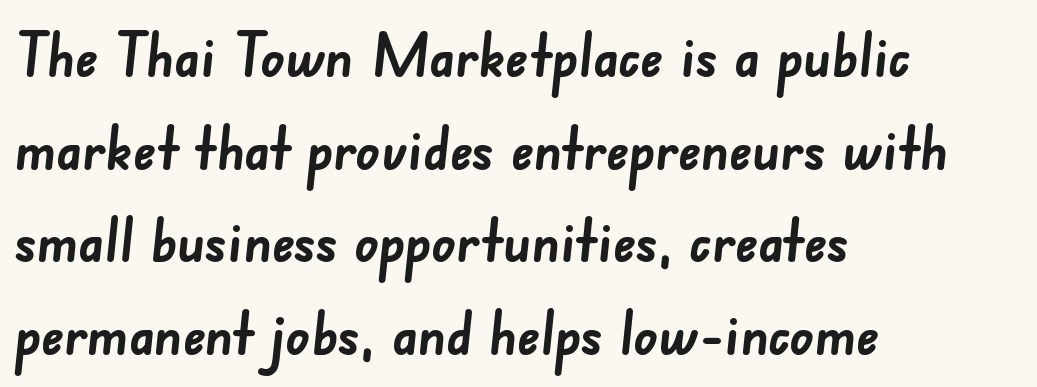
The image shows 59 px semibold sans-serif type; set left-aligned, normal line spacing (1.57x), normal letter spacing, not underlined; low stroke contrast and a small x-height.
